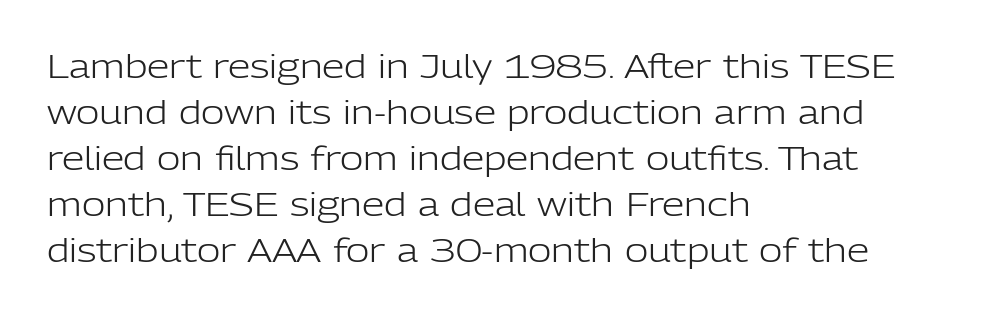
The image shows 32 px light sans-serif type, upright; set left-aligned, normal line spacing (1.44x), normal letter spacing, not underlined; low stroke contrast and a medium x-height.
